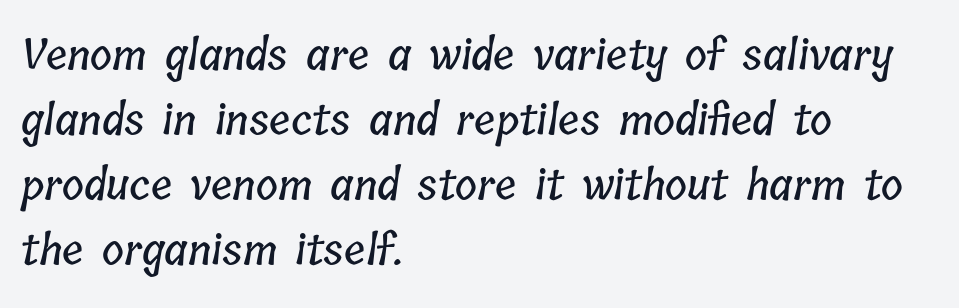
This sample has the flowing, uneven cadence of proportional lettering. Does the copy run flush right? No — it runs flush left. Compared with typical body copy, the letter spacing here is the same. This rendering features lettering with no underline. A typesetter would call this leading conventional body-copy spacing.
